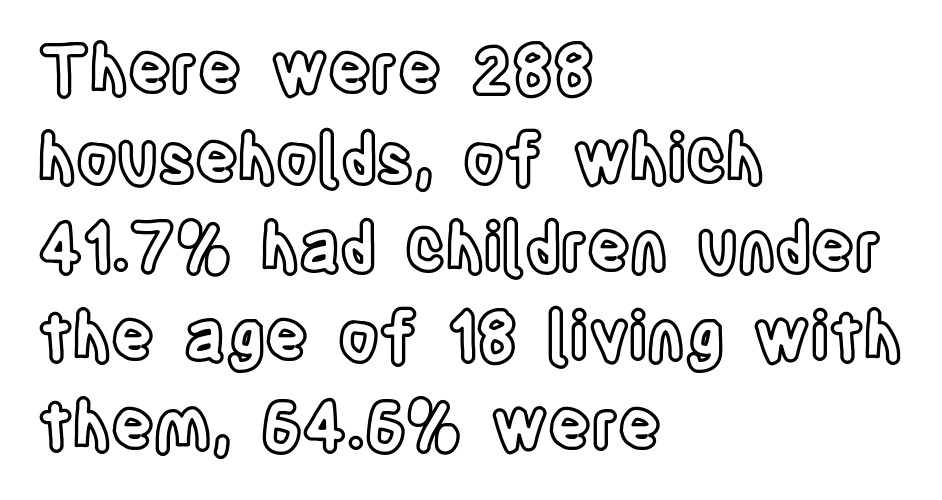
{"italic": "no", "width": "condensed", "x_height": "large", "monospaced": "no", "underline": "no", "align": "left", "line_spacing": "normal", "line_spacing_ratio": 1.35, "letter_spacing": "normal", "letter_spacing_em": 0.0, "glyph_px": 66}
